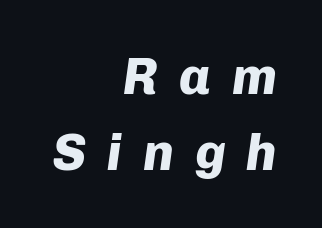
{"italic": "yes", "lean": "right", "slant_degrees": 8, "bold": "yes", "weight": "heavy", "width": "normal", "stroke_contrast": "low", "x_height": "medium", "monospaced": "no", "underline": "no", "align": "right", "line_spacing": "normal", "line_spacing_ratio": 1.46, "letter_spacing": "wide", "letter_spacing_em": 0.4, "glyph_px": 52}
